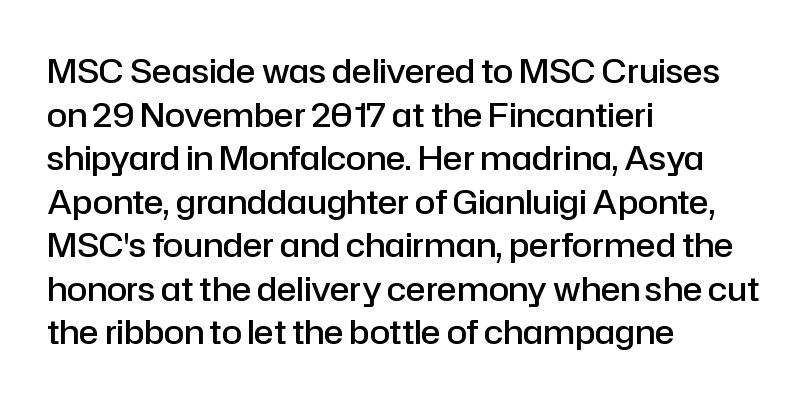
The image shows 33 px semibold sans-serif type, upright; set left-aligned, normal line spacing (1.32x), normal letter spacing, not underlined; low stroke contrast and a medium x-height.
